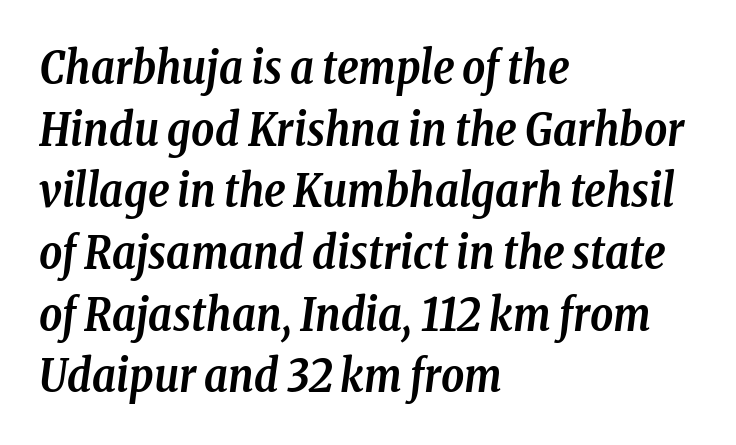
Q: Is the text bold? A: Yes.
Q: Is the text italic (slanted)? A: Yes, it leans right by about 8 degrees.
Q: Is the typeface a serif or a sans-serif typeface? A: Serif.
Q: Is the text underlined? A: No.
Q: How is the paragraph aligned? A: Left-aligned.
Q: Is the spacing between letters normal or unusually wide? A: Normal.
Q: Is the spacing between lines tight, normal or loose? A: Normal.
Q: Width (condensed, normal, or wide)? A: Condensed.
Q: Stroke contrast? A: Low.
Q: x-height? A: Medium.
Q: Monospaced? A: No.
